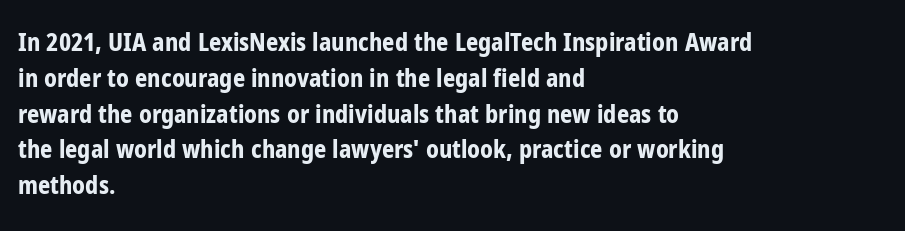
{"italic": "no", "bold": "yes", "underline": "no", "align": "left", "line_spacing": "normal", "line_spacing_ratio": 1.49, "letter_spacing": "normal", "letter_spacing_em": 0.0, "glyph_px": 24}
